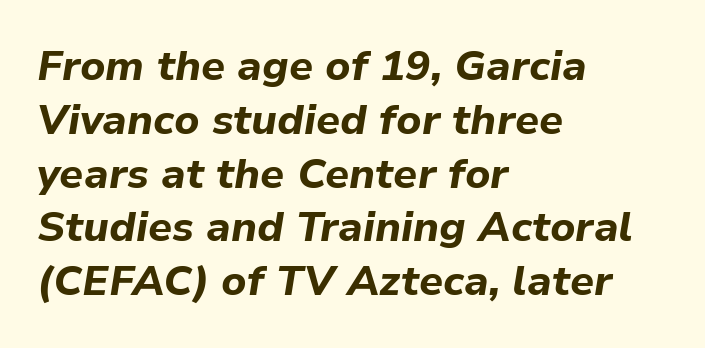
{"italic": "yes", "lean": "right", "slant_degrees": 9, "bold": "yes", "weight": "bold", "width": "normal", "stroke_contrast": "low", "x_height": "medium", "monospaced": "no", "underline": "no", "align": "left", "line_spacing": "normal", "line_spacing_ratio": 1.28, "letter_spacing": "normal", "letter_spacing_em": 0.0, "glyph_px": 42}
